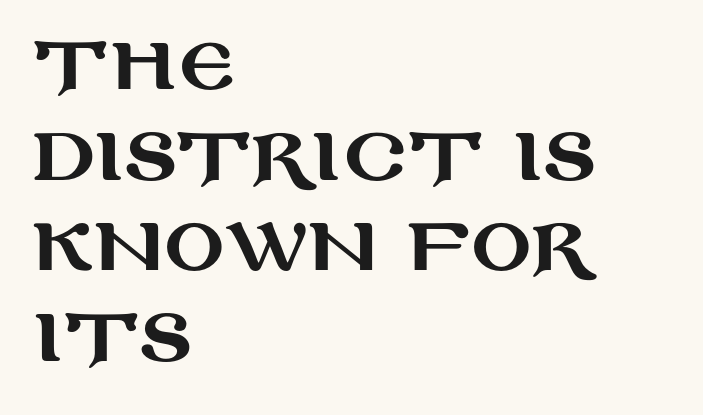
Q: Is the text italic (slanted)? A: No, it is upright.
Q: Is the typeface a serif or a sans-serif typeface? A: Sans-serif.
Q: Is the text underlined? A: No.
Q: How is the paragraph aligned? A: Left-aligned.
Q: Is the spacing between letters normal or unusually wide? A: Normal.
Q: Width (condensed, normal, or wide)? A: Wide.
Q: Stroke contrast? A: Medium.
Q: x-height? A: Large.
Q: Monospaced? A: No.
